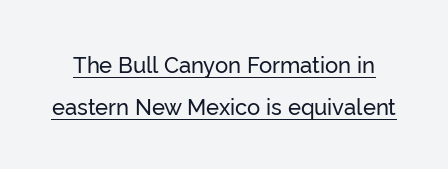
Line spacing here is loose. A roman cut, with each character standing at attention. Underline: present. Students, note that the glyphs here touch the page at normal intervals.
